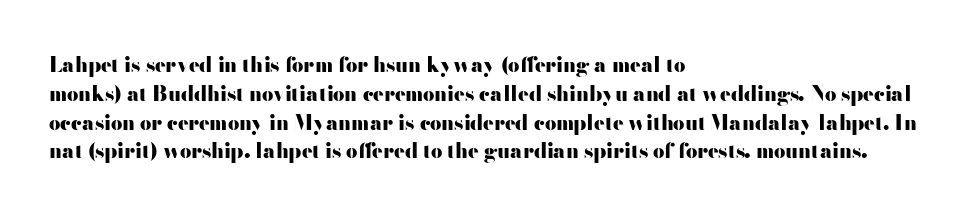
Line starts are locked; line ends wander. Bold? Absolutely — the strokes are thick and heavy. Nobody touched the tracking dial on this one. Bare-footed words on every line. These lines sit exactly where default settings would place them.
